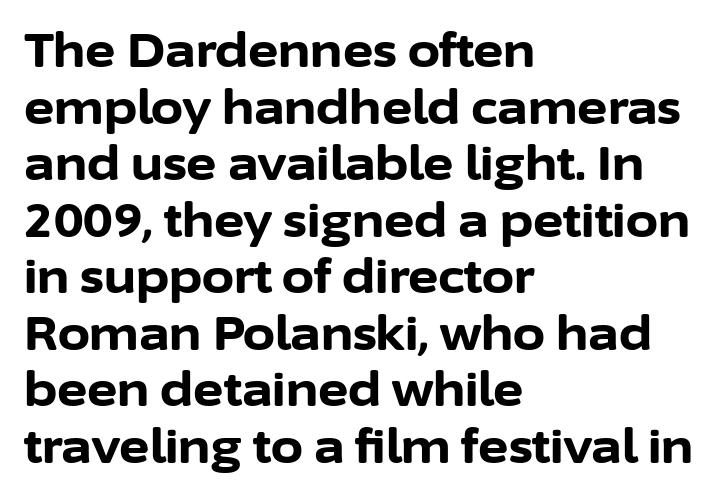
Are there feet on the stems? There aren't — it's a sans. Heft: maximum for text — a bold. The gap between lines stays unmarked. Every character sits straight up, as roman type does. Left-aligned paragraph, ragged on the right.
